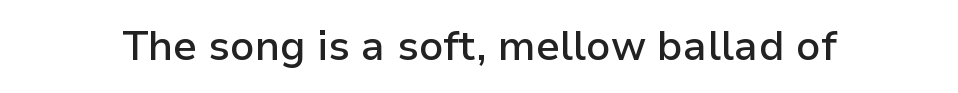
The image shows 41 px semibold sans-serif type, upright; set normal letter spacing, not underlined; low stroke contrast and a medium x-height.
